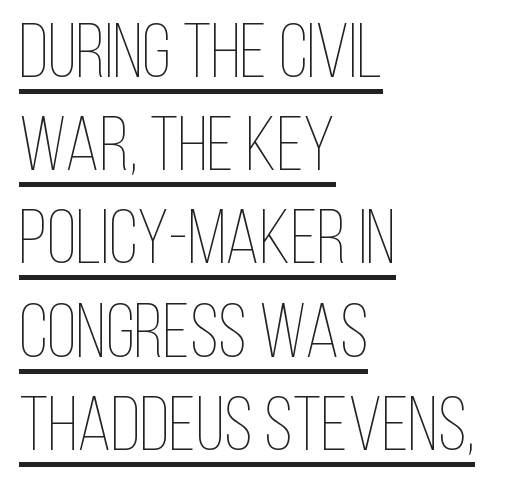
{"italic": "no", "bold": "no", "weight": "thin", "width": "condensed", "stroke_contrast": "low", "x_height": "large", "monospaced": "no", "underline": "yes", "align": "left", "line_spacing_ratio": 1.21, "letter_spacing": "normal", "letter_spacing_em": 0.0, "glyph_px": 77}
